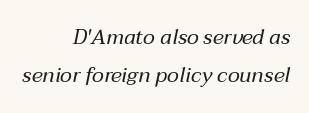
Q: Is the text bold? A: No.
Q: Is the text italic (slanted)? A: Yes, it leans right by about 12 degrees.
Q: Is the text underlined? A: No.
Q: How is the paragraph aligned? A: Right-aligned.
Q: Is the spacing between letters normal or unusually wide? A: Normal.
